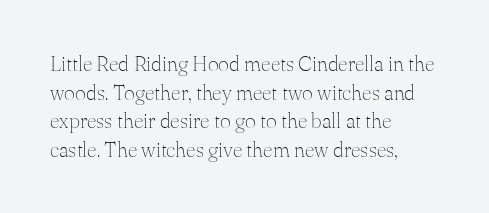
{"italic": "no", "bold": "no", "underline": "no", "align": "left", "line_spacing": "normal", "line_spacing_ratio": 1.36, "letter_spacing": "normal", "letter_spacing_em": 0.0, "glyph_px": 21}
